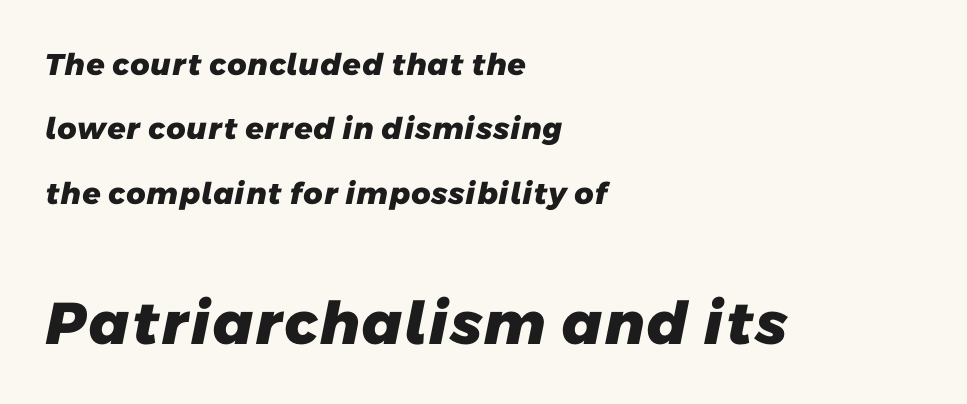
{"serif": "no", "bold": "yes", "weight": "heavy", "width": "normal", "stroke_contrast": "low", "x_height": "medium", "monospaced": "no", "underline": "no", "align": "left", "line_spacing": "loose", "line_spacing_ratio": 2.15, "letter_spacing": "normal", "letter_spacing_em": 0.0, "larger_block": "second", "size_ratio": 1.97, "glyph_px": 59}
